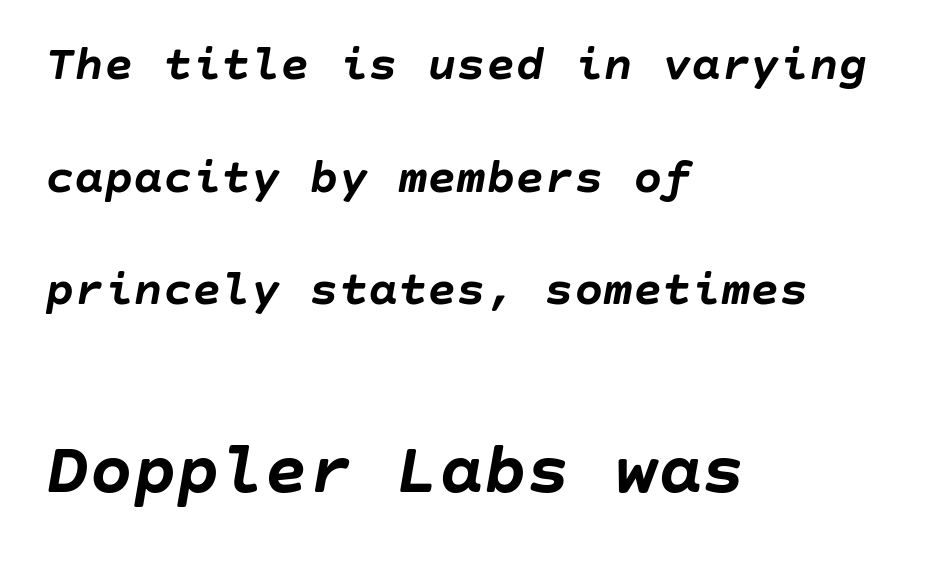
Q: Is the text bold? A: Yes.
Q: Is the text italic (slanted)? A: Yes, it leans right by about 10 degrees.
Q: Is the text underlined? A: No.
Q: How is the paragraph aligned? A: Left-aligned.
Q: Is the spacing between letters normal or unusually wide? A: Normal.
Q: Is the spacing between lines tight, normal or loose? A: Loose.
Q: Which block of text is set in a larger size, the first (top) or the second (bottom)? A: The second (bottom) one.
Q: Width (condensed, normal, or wide)? A: Normal.
Q: Stroke contrast? A: Low.
Q: x-height? A: Large.
